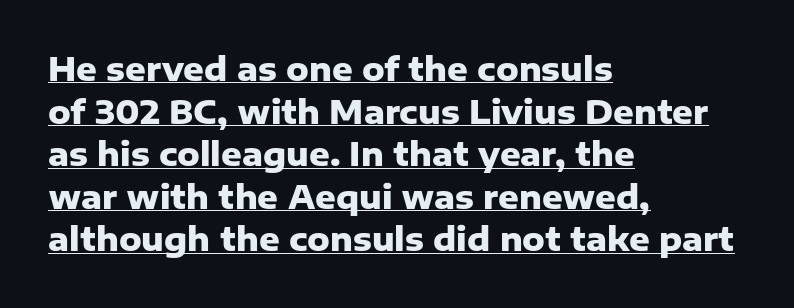
Q: Is the text bold? A: Yes.
Q: Is the text italic (slanted)? A: No, it is upright.
Q: Is the typeface a serif or a sans-serif typeface? A: Sans-serif.
Q: Is the text underlined? A: Yes.
Q: How is the paragraph aligned? A: Left-aligned.
Q: Is the spacing between letters normal or unusually wide? A: Normal.
Q: Is the spacing between lines tight, normal or loose? A: Normal.
Q: Width (condensed, normal, or wide)? A: Normal.
Q: Stroke contrast? A: Low.
Q: x-height? A: Medium.
Q: Monospaced? A: No.
